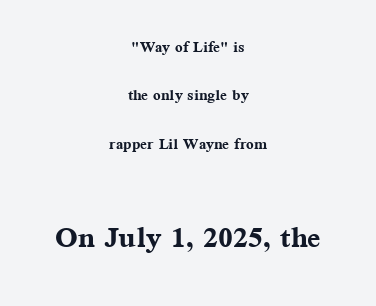
{"serif": "yes", "italic": "no", "bold": "yes", "weight": "semibold", "width": "normal", "stroke_contrast": "medium", "x_height": "medium", "monospaced": "no", "underline": "no", "align": "center", "line_spacing": "loose", "line_spacing_ratio": 2.42, "letter_spacing": "normal", "letter_spacing_em": 0.0, "larger_block": "second", "size_ratio": 1.95, "glyph_px": 39}
